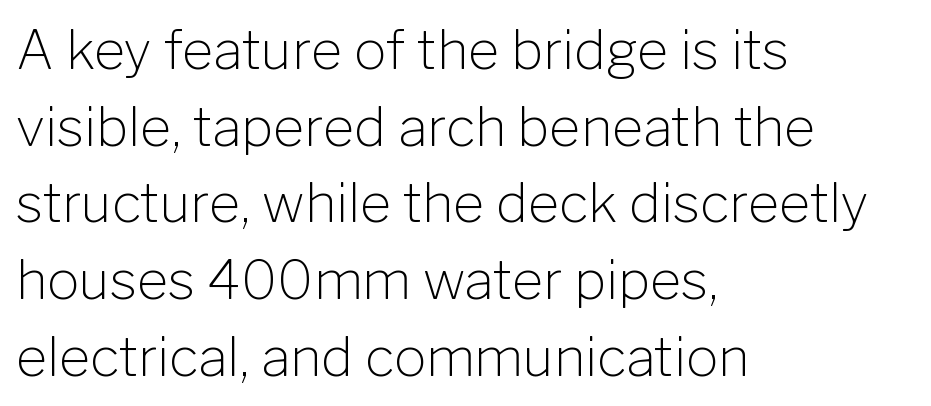
This sample keeps an unexceptional amount of space between lines. One-word summary of the alignment: left. Default kerning and tracking; the words read as compact shapes. Notice how the stems are strictly vertical — no italics here. Each letter's strokes conclude bluntly, with no projecting serifs.
